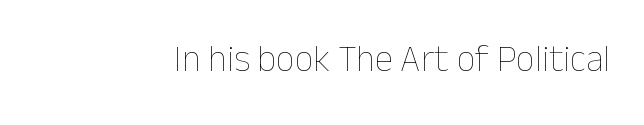
{"italic": "no", "bold": "no", "weight": "thin", "width": "normal", "stroke_contrast": "low", "x_height": "medium", "monospaced": "no", "underline": "no", "letter_spacing": "normal", "letter_spacing_em": 0.0, "glyph_px": 37}
